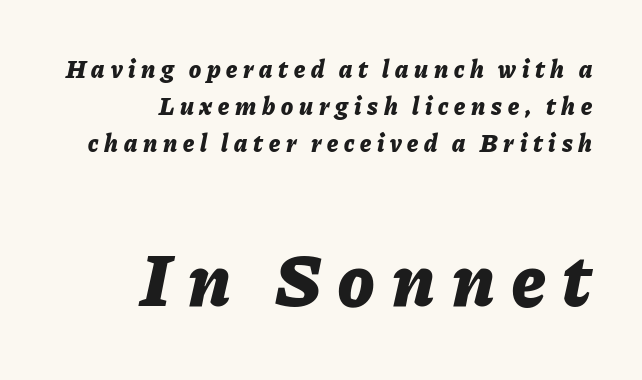
Small over large — that's the arrangement of the two blocks here. Note the varied advance widths — an 'i' is clearly narrower than an 'm'. Emphasis by weight is at full strength: bold. Compared with typical paragraphs, the rows here are spaced about the same. If you drew a line through each stem, it would be angled. Bare-footed words on every line.
